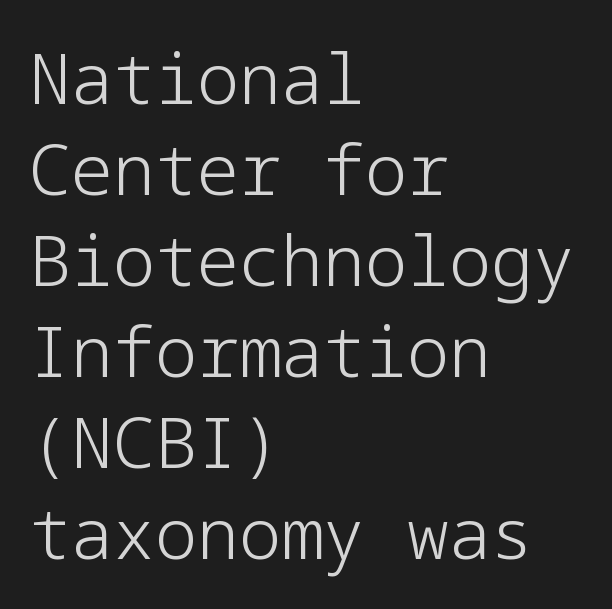
Q: Is the text bold? A: No.
Q: Is the text italic (slanted)? A: No, it is upright.
Q: Is the typeface a serif or a sans-serif typeface? A: Sans-serif.
Q: Is the text underlined? A: No.
Q: How is the paragraph aligned? A: Left-aligned.
Q: Is the spacing between letters normal or unusually wide? A: Normal.
Q: Is the spacing between lines tight, normal or loose? A: Normal.
Q: Width (condensed, normal, or wide)? A: Normal.
Q: Stroke contrast? A: Low.
Q: x-height? A: Medium.
